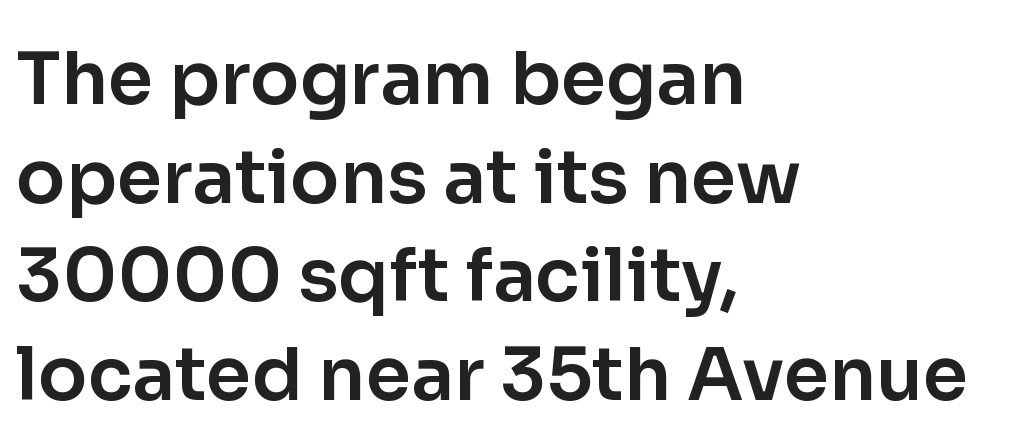
The rag falls on the right side of this text block. Quick note: interline space is typical. These lines are composed in type without serifs. These lines were composed using upright roman letters. Each letter keeps its own natural width here, so spacing adapts to shape.
